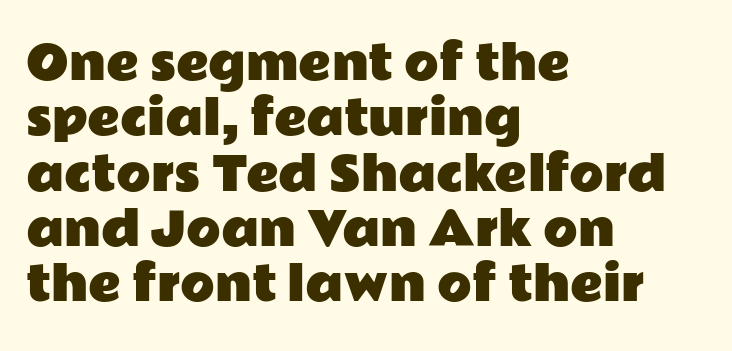
The image shows 45 px wide sans-serif type, upright; set left-aligned, line spacing 1.23x, normal letter spacing, not underlined; low stroke contrast and a medium x-height.
